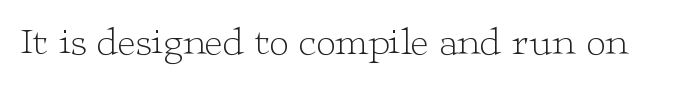
The letters sit at their default tracking, neither squeezed nor spread. The letters look calm and open, with moderate or lighter stems. This is serif lettering, the kind often seen in printed books. The face used here is proportionally spaced, like ordinary book or web type.
